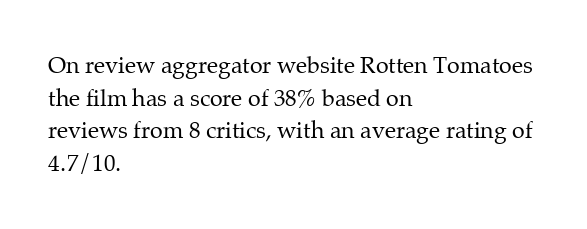
The image shows 23 px text type, upright; set left-aligned, normal line spacing (1.42x), normal letter spacing, not underlined.
